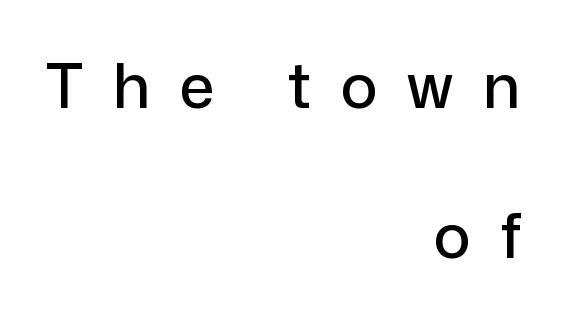
One glance says open: line gaps are wider than usual. This sample uses an upright cut, with every glyph sitting square on the baseline. The lines in this sample share a right terminus and differ only in where they begin. You could not count columns in this text — the font is proportionally spaced. A sans-serif font was chosen for this passage. Nobody drew a line under any word here.
